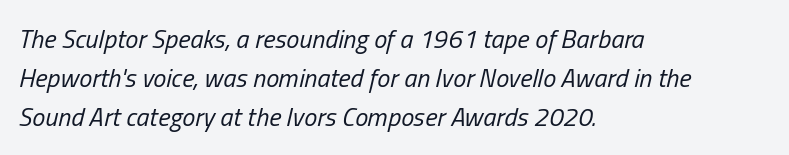
The image shows 26 px text type, italic (leaning right); set left-aligned, normal line spacing (1.5x), normal letter spacing, not underlined.
